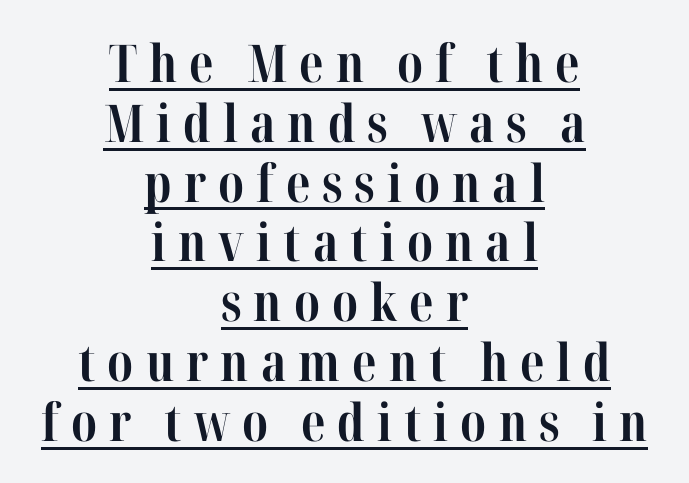
Q: Is the text bold? A: Yes.
Q: Is the text italic (slanted)? A: No, it is upright.
Q: Is the typeface a serif or a sans-serif typeface? A: Serif.
Q: Is the text underlined? A: Yes.
Q: How is the paragraph aligned? A: Centered.
Q: Is the spacing between letters normal or unusually wide? A: Unusually wide.
Q: Is the spacing between lines tight, normal or loose? A: Tight.
Q: Width (condensed, normal, or wide)? A: Condensed.
Q: Stroke contrast? A: High.
Q: x-height? A: Medium.
Q: Monospaced? A: No.
